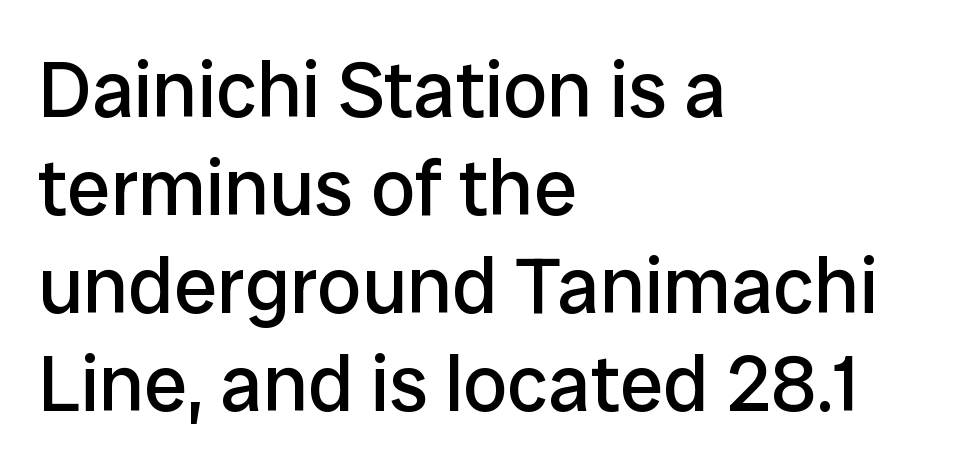
The image shows 79 px regular-weight sans-serif type, upright; set left-aligned, line spacing 1.24x, normal letter spacing, not underlined; low stroke contrast and a medium x-height.
